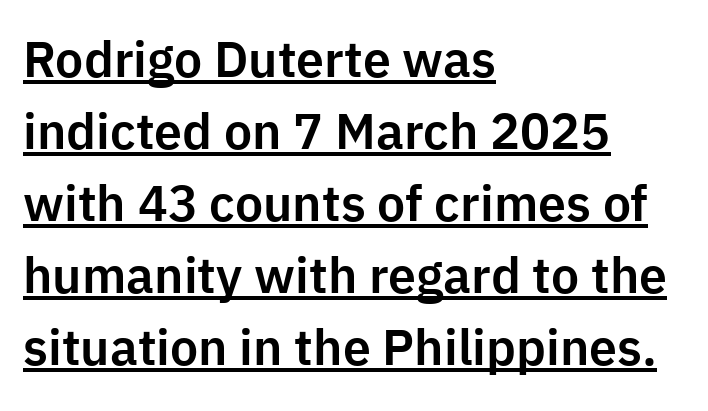
Q: Is the text italic (slanted)? A: No, it is upright.
Q: Is the typeface a serif or a sans-serif typeface? A: Sans-serif.
Q: Is the text underlined? A: Yes.
Q: How is the paragraph aligned? A: Left-aligned.
Q: Is the spacing between letters normal or unusually wide? A: Normal.
Q: Is the spacing between lines tight, normal or loose? A: Normal.
Q: Width (condensed, normal, or wide)? A: Normal.
Q: Stroke contrast? A: Low.
Q: x-height? A: Medium.
Q: Monospaced? A: No.
